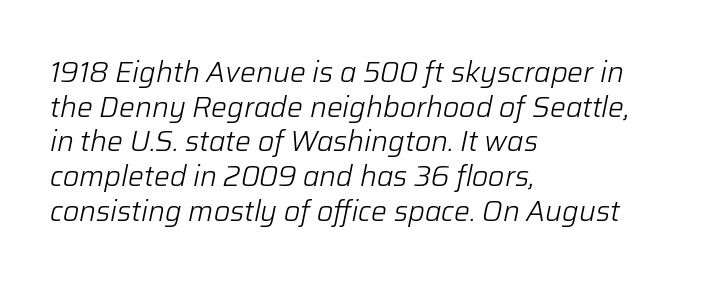
The image shows 28 px light type, italic (leaning right); set left-aligned, line spacing 1.24x, normal letter spacing, not underlined; low stroke contrast and a medium x-height.
